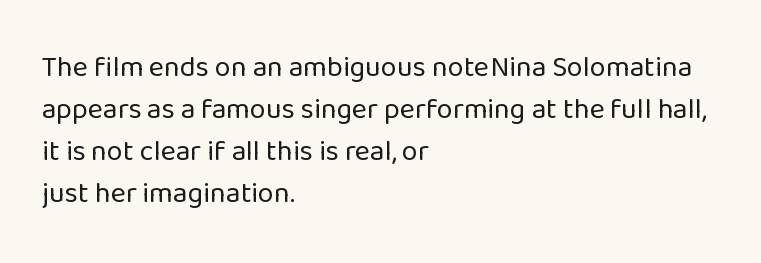
{"serif": "no", "italic": "no", "bold": "no", "weight": "regular", "width": "normal", "stroke_contrast": "low", "x_height": "medium", "monospaced": "no", "underline": "no", "align": "left", "line_spacing": "normal", "line_spacing_ratio": 1.45, "letter_spacing": "normal", "letter_spacing_em": 0.0, "glyph_px": 29}
